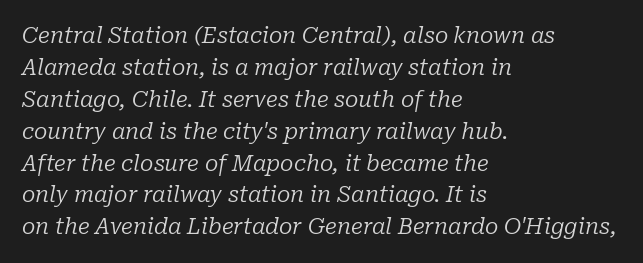
Posture: slanted. Ink coverage per letter is moderate at most. Rule under the text: the space is simply empty. The rendering anchors every line to the left-hand side. Between one letter and the next there's only the usual sliver of space.
